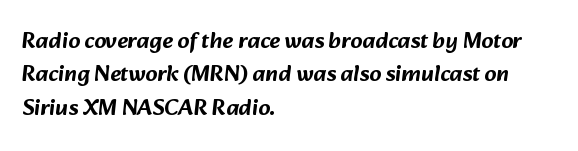
The image shows 23 px text type; set left-aligned, normal line spacing (1.45x), normal letter spacing, not underlined.
